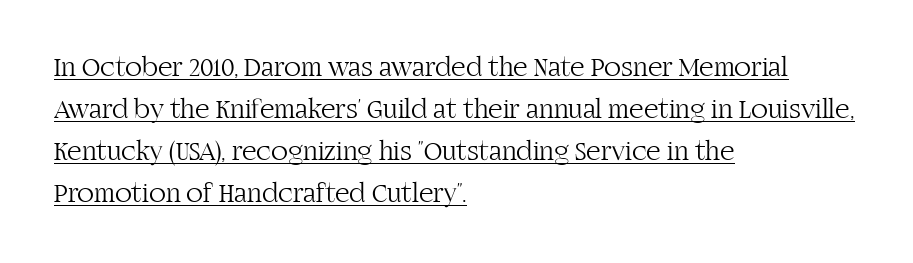
{"serif": "yes", "italic": "no", "bold": "no", "weight": "light", "width": "normal", "stroke_contrast": "high", "x_height": "large", "monospaced": "no", "underline": "yes", "align": "left", "line_spacing": "normal", "line_spacing_ratio": 1.5, "letter_spacing": "normal", "letter_spacing_em": 0.0, "glyph_px": 28}
